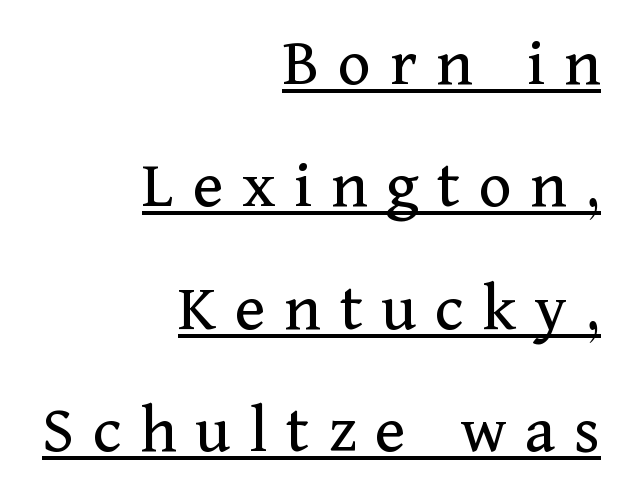
{"serif": "yes", "italic": "no", "bold": "no", "weight": "regular", "width": "normal", "stroke_contrast": "medium", "x_height": "medium", "monospaced": "no", "underline": "yes", "align": "right", "line_spacing_ratio": 1.75, "letter_spacing": "wide", "letter_spacing_em": 0.27, "glyph_px": 70}
